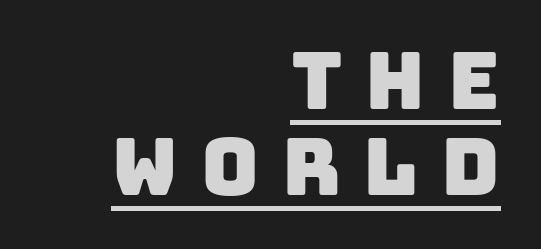
The leading is snug, giving the passage a crowded texture. To sum up the face: it is a sans, with no serifs. Alignment: flush right. Character widths vary here, with narrow letters taking less room than wide ones. A continuous stroke trails under the words, as in a hyperlink.
